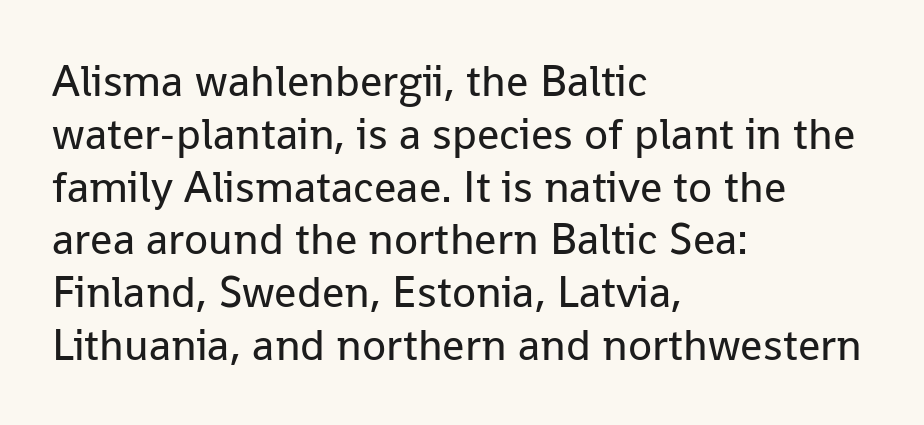
Rendered with straight, roman letterforms. Underline: absent. Note the varied advance widths — an 'i' is clearly narrower than an 'm'. If you drew a ruler down the left edge, every line would touch it. The typeface chosen for these lines omits serifs. The weight tops out at a normal text grade.
